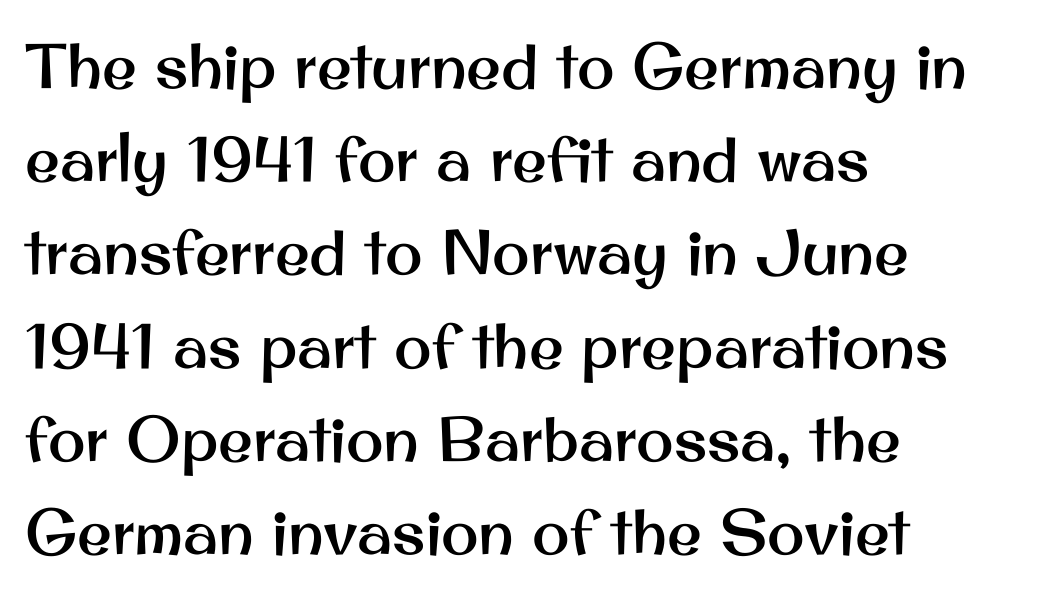
{"serif": "no", "italic": "no", "width": "normal", "stroke_contrast": "medium", "x_height": "small", "monospaced": "no", "underline": "no", "align": "left", "line_spacing": "normal", "line_spacing_ratio": 1.48, "letter_spacing": "normal", "letter_spacing_em": 0.0, "glyph_px": 63}
